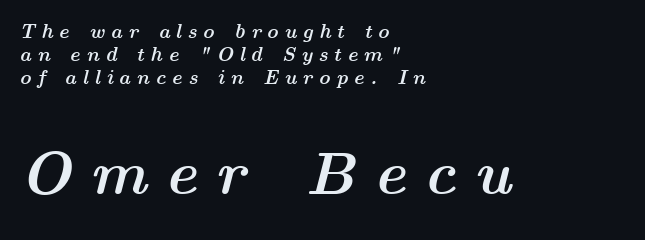
Between these two stacked blocks, the lower one wins on size. Bare-footed words on every line. This sample has the flowing, uneven cadence of proportional lettering. Heft: maximum for text — a bold. A typesetter would mark this as italic. All the whitespace from short lines collects on the right.
